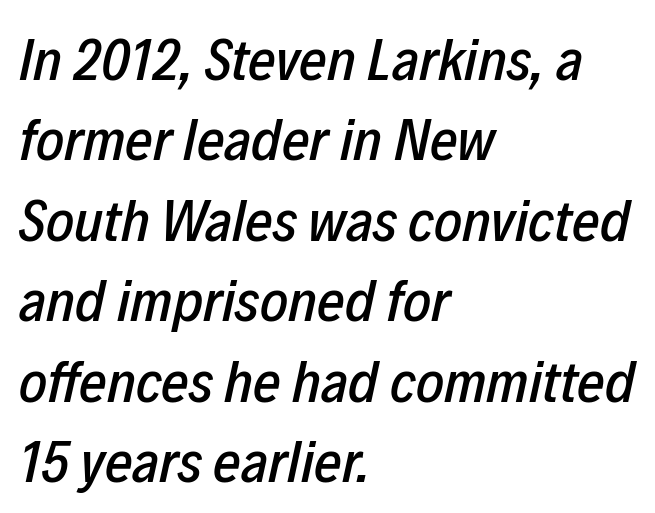
Leading: standard. Visually the block forms a straight wall on the left and a jagged coastline on the right. Looks like regular typesetting: each glyph gets only the width it needs. The rendering keeps characters at their native spacing. The letters are slanted; this is an italic face.
